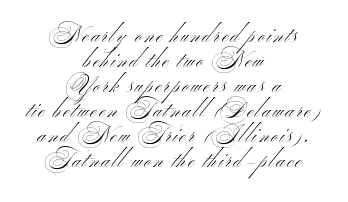
Q: Is the text bold? A: No.
Q: Is the text italic (slanted)? A: Yes.
Q: Is the text underlined? A: No.
Q: How is the paragraph aligned? A: Centered.
